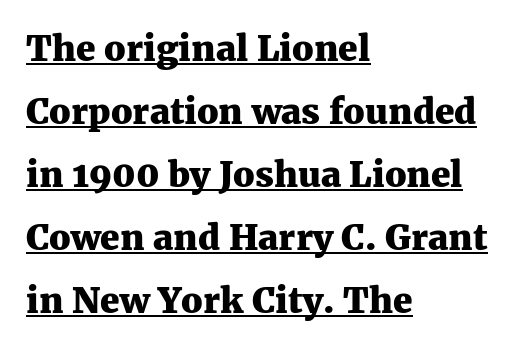
Vertical strokes here are truly vertical. The rendering uses natural spacing where letterforms have individual widths. Serif or sans? Serif — the stroke terminals have little feet. How are the letters spaced? Ordinarily, with no added tracking.
